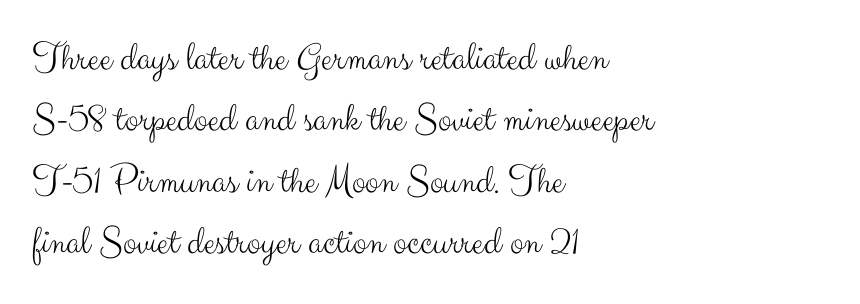
Q: Is the text bold? A: No.
Q: Is the text italic (slanted)? A: Yes.
Q: Is the typeface a serif or a sans-serif typeface? A: Sans-serif.
Q: Is the text underlined? A: No.
Q: How is the paragraph aligned? A: Left-aligned.
Q: Is the spacing between letters normal or unusually wide? A: Normal.
Q: Is the spacing between lines tight, normal or loose? A: Normal.
Q: Width (condensed, normal, or wide)? A: Normal.
Q: Stroke contrast? A: Medium.
Q: x-height? A: Small.
Q: Monospaced? A: No.
